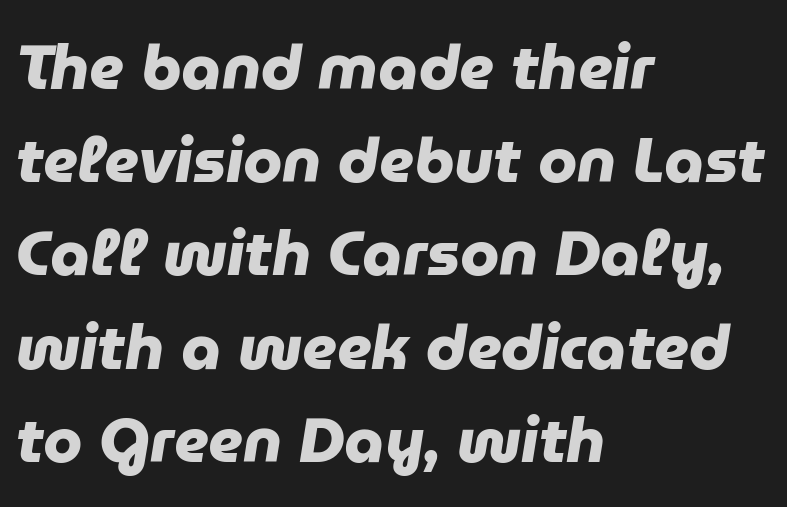
{"serif": "no", "bold": "yes", "weight": "heavy", "width": "normal", "stroke_contrast": "low", "x_height": "medium", "monospaced": "no", "underline": "no", "align": "left", "line_spacing": "normal", "line_spacing_ratio": 1.48, "letter_spacing": "normal", "letter_spacing_em": 0.0, "glyph_px": 63}
